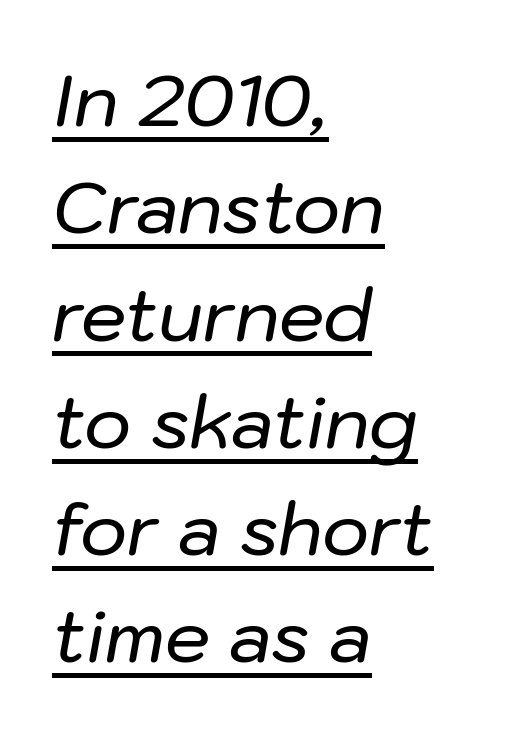
Character widths vary here, with narrow letters taking less room than wide ones. Normally led — the rows are evenly, conventionally spaced. The glyphs are accompanied by a horizontal stroke just below them. Slanted lettering throughout.
